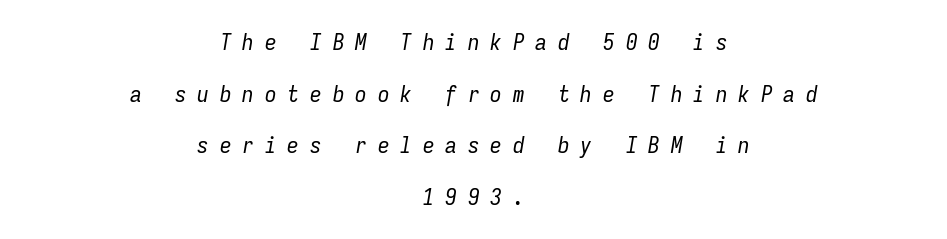
Horizontal alignment here is central, giving a formal, balanced look. Caption: expanded tracking, letters set apart. The block of text is sparse from top to bottom, with ample space between rows. Descenders are the only things crossing below the line.
